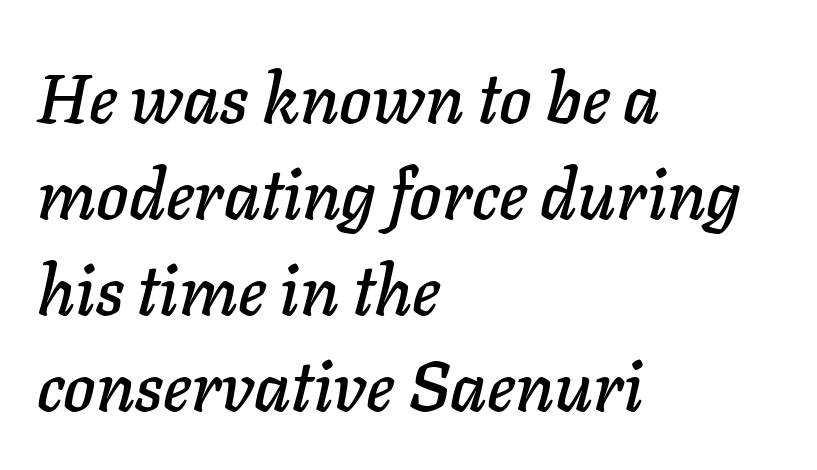
The block of text has a typical density, with ordinary space between rows. Posture: slanted. The passage shown is typed in a proportional face where columns would drift. A classic flush-left, rag-right setting is used for this passage.
